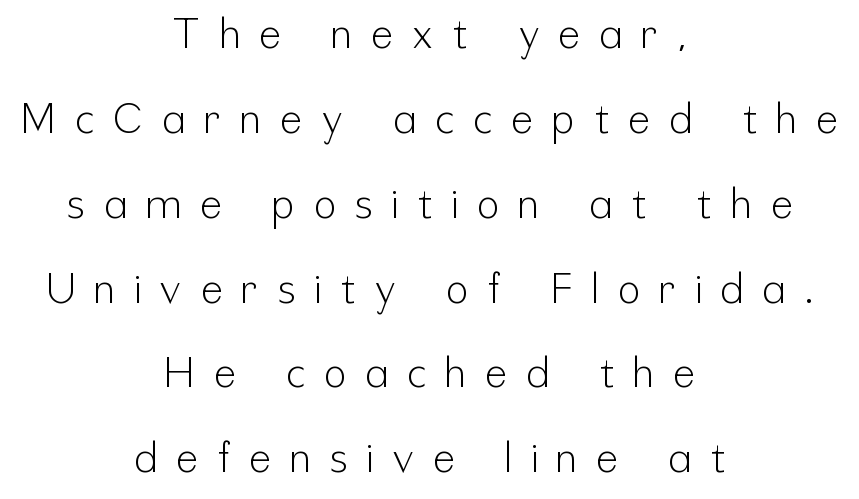
Q: Is the text bold? A: No.
Q: Is the text italic (slanted)? A: No, it is upright.
Q: Is the typeface a serif or a sans-serif typeface? A: Sans-serif.
Q: Is the text underlined? A: No.
Q: How is the paragraph aligned? A: Centered.
Q: Is the spacing between letters normal or unusually wide? A: Unusually wide.
Q: Is the spacing between lines tight, normal or loose? A: Loose.
Q: Width (condensed, normal, or wide)? A: Condensed.
Q: Stroke contrast? A: Low.
Q: x-height? A: Medium.
Q: Monospaced? A: No.
